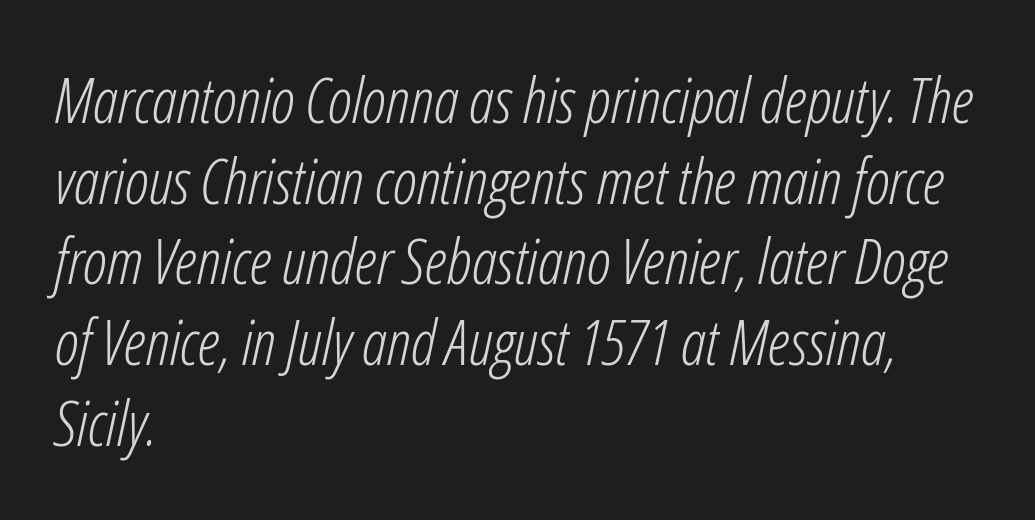
Q: Is the text bold? A: No.
Q: Is the text italic (slanted)? A: Yes, it leans right by about 12 degrees.
Q: Is the text underlined? A: No.
Q: How is the paragraph aligned? A: Left-aligned.
Q: Is the spacing between letters normal or unusually wide? A: Normal.
Q: Is the spacing between lines tight, normal or loose? A: Normal.
Q: Width (condensed, normal, or wide)? A: Condensed.
Q: Stroke contrast? A: Low.
Q: x-height? A: Medium.
Q: Monospaced? A: No.
